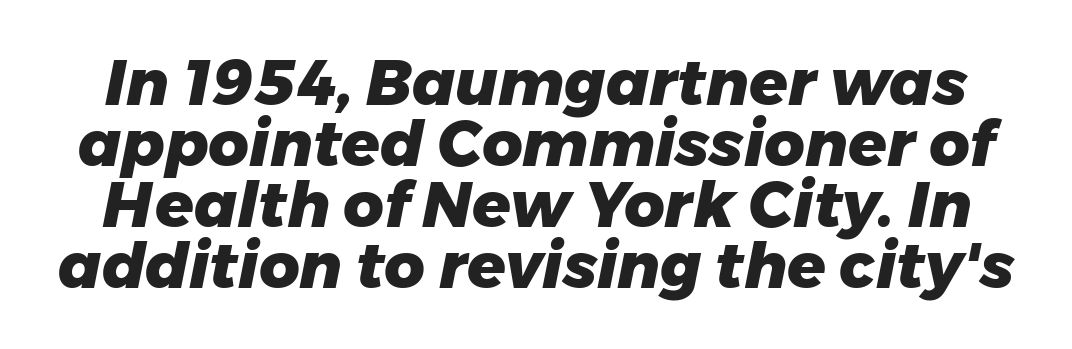
{"italic": "yes", "lean": "right", "slant_degrees": 11, "bold": "yes", "weight": "heavy", "width": "normal", "stroke_contrast": "low", "x_height": "medium", "monospaced": "no", "underline": "no", "line_spacing": "tight", "line_spacing_ratio": 0.97, "letter_spacing": "normal", "letter_spacing_em": 0.0, "glyph_px": 63}
